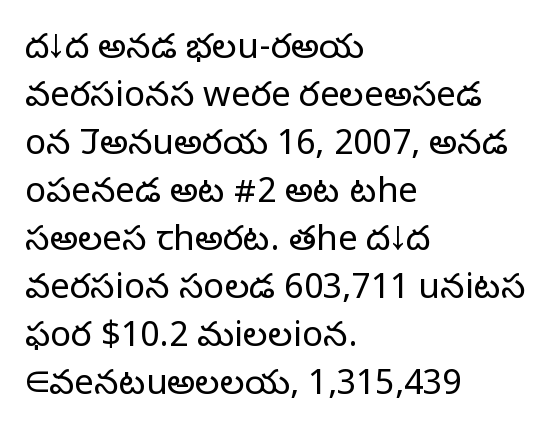
{"serif": "no", "italic": "no", "bold": "no", "weight": "light", "width": "normal", "stroke_contrast": "low", "x_height": "medium", "monospaced": "no", "underline": "no", "align": "left", "line_spacing": "normal", "line_spacing_ratio": 1.37, "letter_spacing": "normal", "letter_spacing_em": 0.0, "glyph_px": 35}
